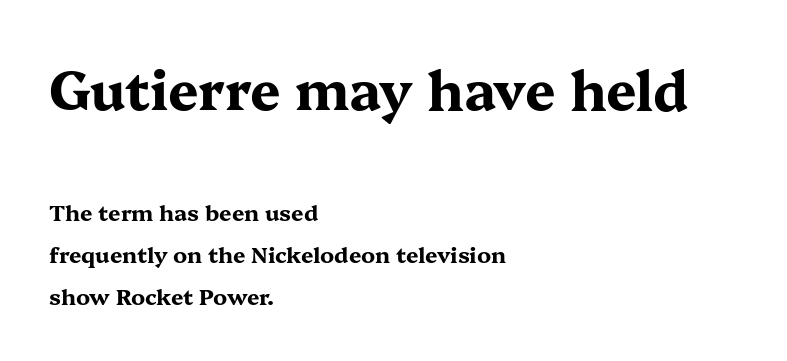
The image shows 54 px bold, wide serif type, upright; set left-aligned, loose line spacing (1.92x), normal letter spacing, not underlined; the first (top) block is 2.45x larger; medium stroke contrast and a medium x-height.
